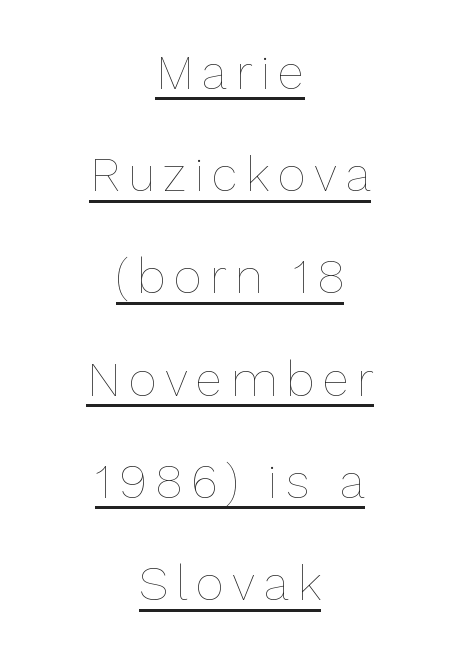
The passage shown is not bold in any degree. Spacing verdict: proportional, widths tailored to each character. In terms of posture, this sample is upright. Both edges are ragged and mirror each other, which tells us the setting is centered. The leading is generous, giving the passage an open texture.
